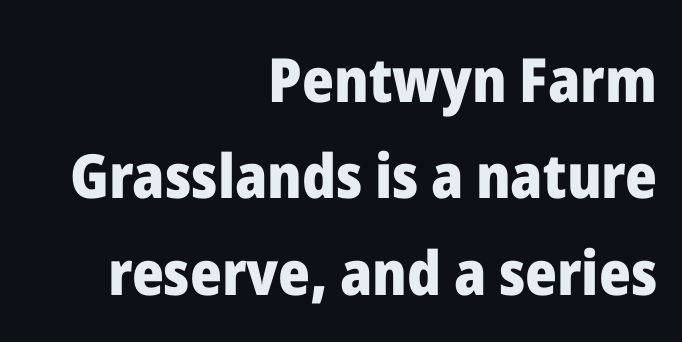
{"serif": "no", "italic": "no", "bold": "yes", "weight": "heavy", "width": "normal", "stroke_contrast": "low", "x_height": "medium", "monospaced": "no", "underline": "no", "align": "right", "line_spacing": "normal", "line_spacing_ratio": 1.58, "letter_spacing": "normal", "letter_spacing_em": 0.0, "glyph_px": 61}
